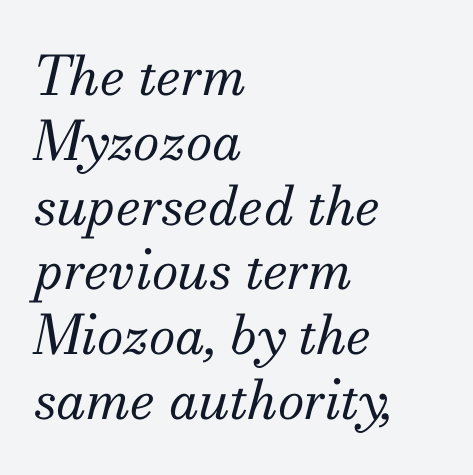
{"serif": "yes", "italic": "yes", "lean": "right", "slant_degrees": 13, "bold": "no", "weight": "regular", "width": "normal", "stroke_contrast": "medium", "x_height": "small", "monospaced": "no", "underline": "no", "align": "left", "line_spacing_ratio": 1.2, "letter_spacing": "normal", "letter_spacing_em": 0.0, "glyph_px": 54}
